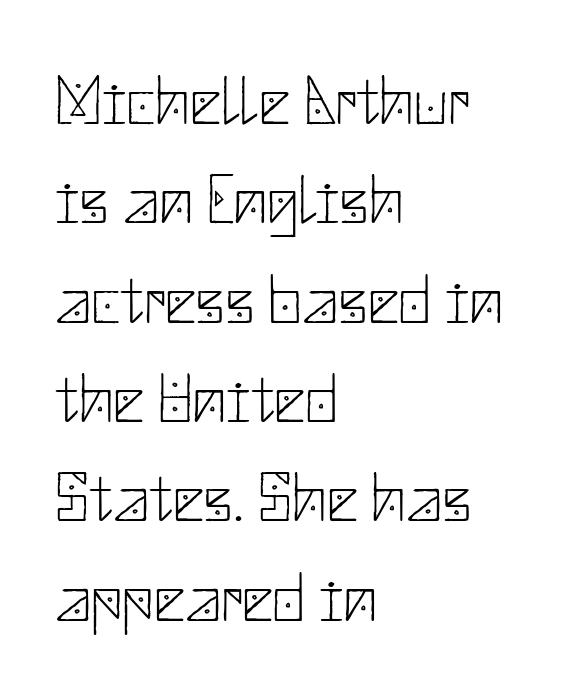
{"serif": "no", "italic": "no", "bold": "no", "weight": "thin", "width": "normal", "stroke_contrast": "low", "x_height": "small", "underline": "no", "align": "left", "line_spacing": "normal", "line_spacing_ratio": 1.44, "letter_spacing": "normal", "letter_spacing_em": 0.0, "glyph_px": 69}
